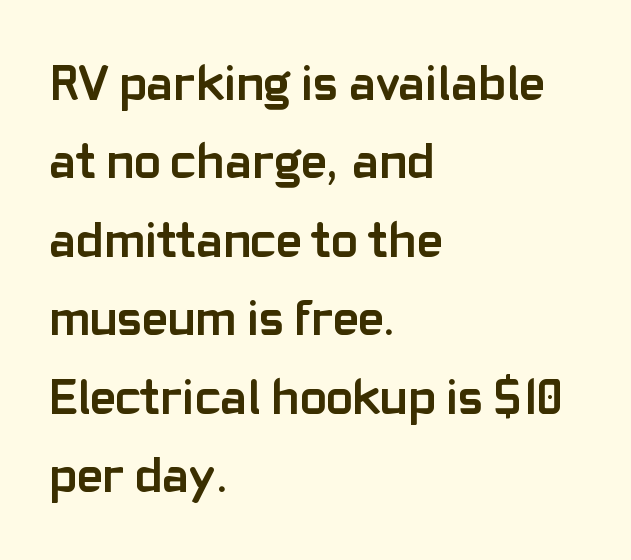
{"serif": "no", "italic": "no", "bold": "yes", "weight": "semibold", "width": "normal", "stroke_contrast": "low", "x_height": "medium", "monospaced": "no", "underline": "no", "align": "left", "line_spacing": "normal", "line_spacing_ratio": 1.57, "letter_spacing": "normal", "letter_spacing_em": 0.0, "glyph_px": 50}
